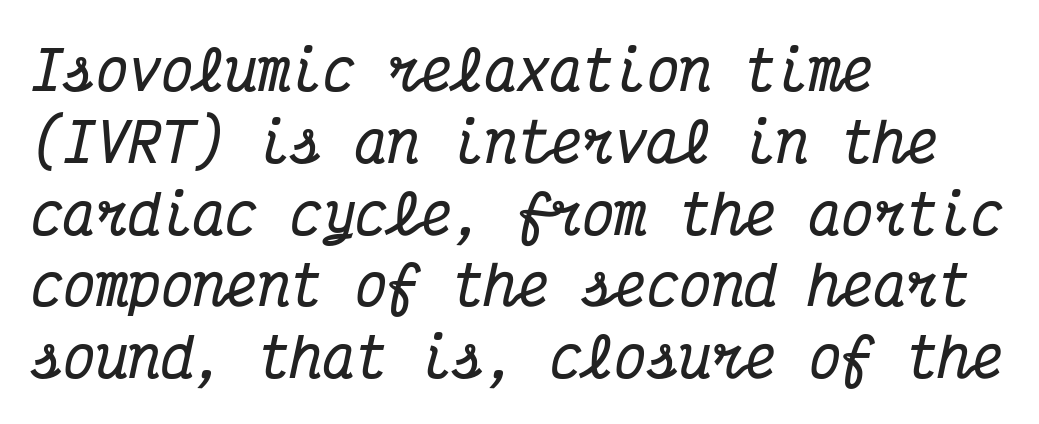
Q: Is the text bold? A: Yes.
Q: Is the text italic (slanted)? A: Yes, it leans right by about 12 degrees.
Q: Is the typeface a serif or a sans-serif typeface? A: Serif.
Q: Is the text underlined? A: No.
Q: How is the paragraph aligned? A: Left-aligned.
Q: Is the spacing between letters normal or unusually wide? A: Normal.
Q: Is the spacing between lines tight, normal or loose? A: Normal.
Q: Width (condensed, normal, or wide)? A: Condensed.
Q: Stroke contrast? A: Medium.
Q: x-height? A: Medium.
Q: Monospaced? A: Yes.
